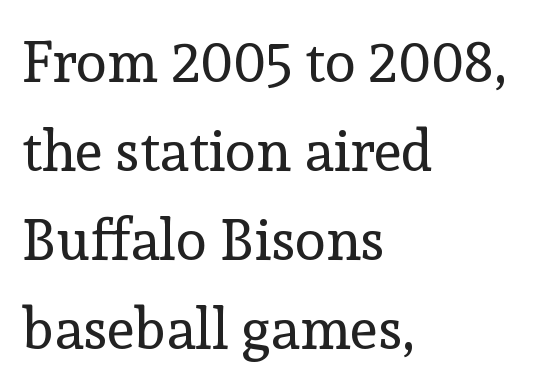
Q: Is the text bold? A: No.
Q: Is the text italic (slanted)? A: No, it is upright.
Q: Is the typeface a serif or a sans-serif typeface? A: Serif.
Q: Is the text underlined? A: No.
Q: How is the paragraph aligned? A: Left-aligned.
Q: Is the spacing between letters normal or unusually wide? A: Normal.
Q: Is the spacing between lines tight, normal or loose? A: Normal.
Q: Width (condensed, normal, or wide)? A: Normal.
Q: x-height? A: Medium.
Q: Monospaced? A: No.
